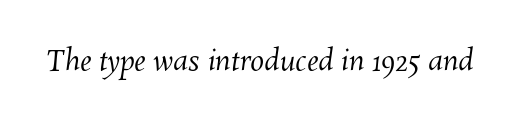
{"bold": "no", "weight": "regular", "width": "normal", "stroke_contrast": "medium", "x_height": "medium", "monospaced": "no", "underline": "no", "letter_spacing": "normal", "letter_spacing_em": 0.0, "glyph_px": 28}
